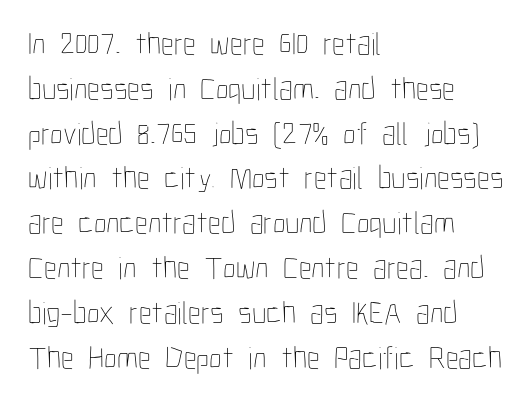
The typography opts for an upright posture over an oblique one. The passage shown is not bold in any degree. Letter spacing: default. The letters advance in unequal steps, a hallmark of proportional type.
